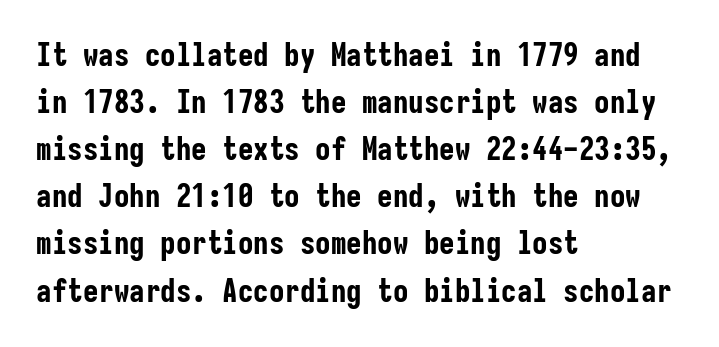
Q: Is the text bold? A: Yes.
Q: Is the text italic (slanted)? A: No, it is upright.
Q: Is the typeface a serif or a sans-serif typeface? A: Sans-serif.
Q: Is the text underlined? A: No.
Q: How is the paragraph aligned? A: Left-aligned.
Q: Is the spacing between letters normal or unusually wide? A: Normal.
Q: Is the spacing between lines tight, normal or loose? A: Normal.
Q: Width (condensed, normal, or wide)? A: Condensed.
Q: Stroke contrast? A: Low.
Q: x-height? A: Medium.
Q: Monospaced? A: Yes.
